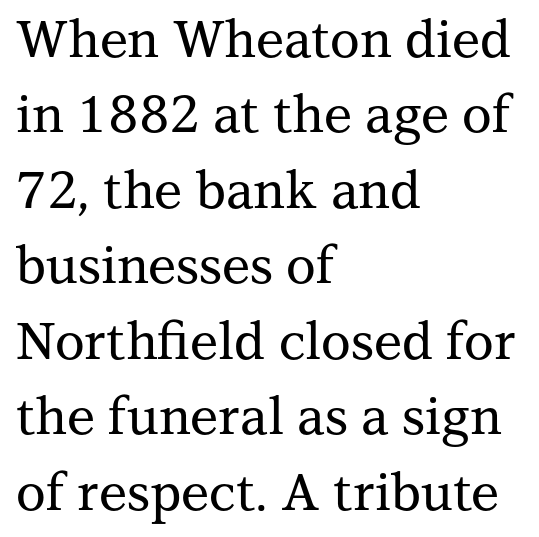
Anything drawn beneath the words? Only blank space. Evenly set lines give the paragraph a standard silhouette. Look at the tracking — it's just the regular setting, nothing added. Think of a printed novel: that variable character pitch is what you see here.
